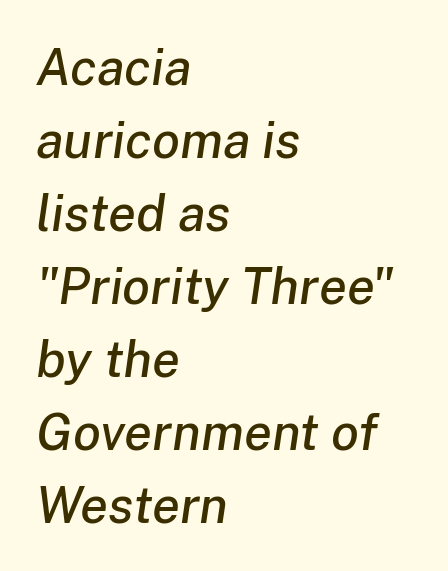
Glyph-to-glyph distance matches everyday printed text. Is there much room between lines? A standard amount, neither cramped nor airy. Has an underline been added? It has not. These lines are rendered in a variable-pitch font. The font's italic variant was chosen for this text. The lines are quadded left.
